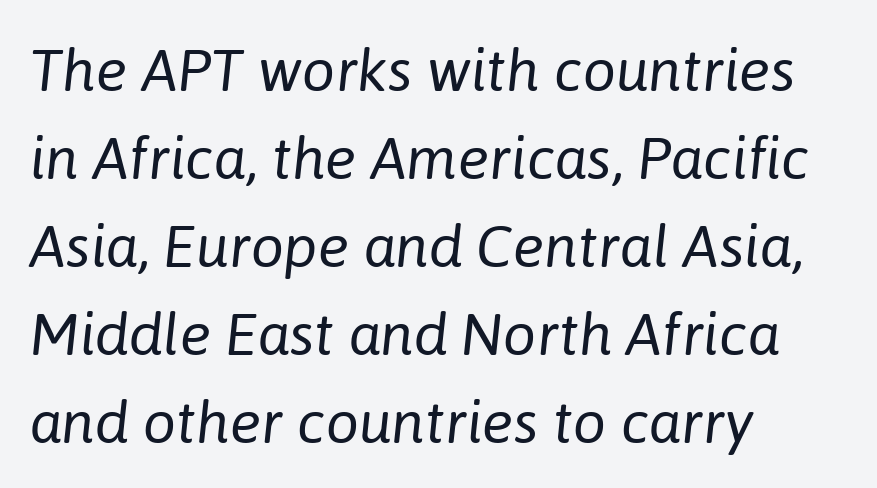
{"italic": "yes", "lean": "right", "slant_degrees": 6, "bold": "no", "weight": "regular", "width": "normal", "stroke_contrast": "low", "x_height": "medium", "monospaced": "no", "underline": "no", "align": "left", "line_spacing": "normal", "line_spacing_ratio": 1.49, "letter_spacing": "normal", "letter_spacing_em": 0.0, "glyph_px": 59}
